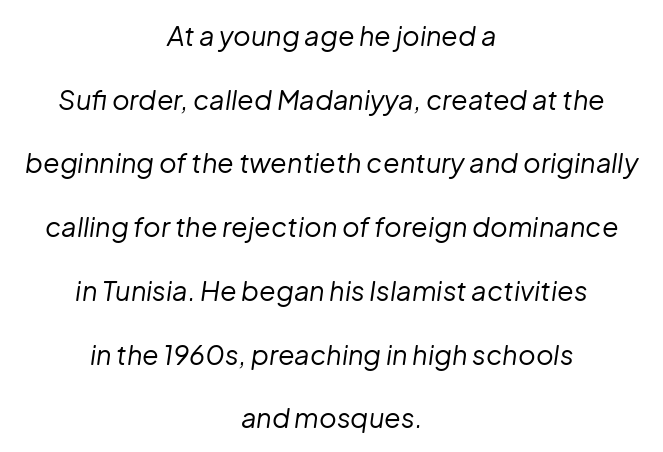
Whoever set this chose breathing room over compactness in the vertical rhythm. Check the space under the baseline: it is left empty. Between one letter and the next there's only the usual sliver of space. Both edges are ragged and mirror each other, which tells us the setting is centered. These lines were composed using italics.
